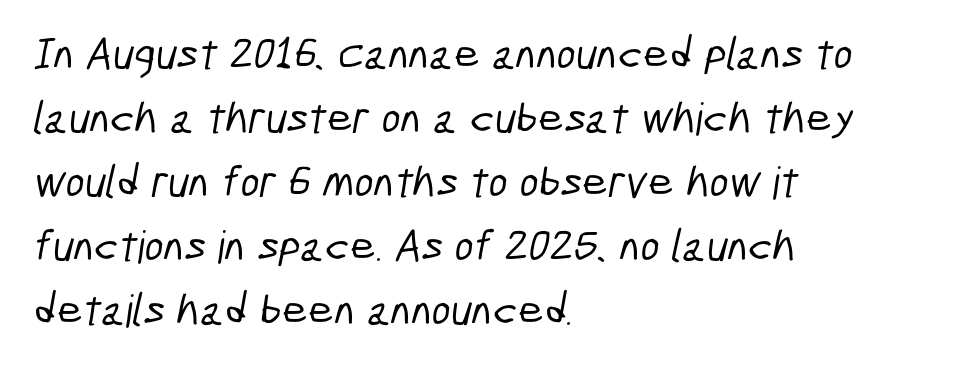
One-word summary of the alignment: left. The rows are spaced the way most documents space them. Note the varied advance widths — an 'i' is clearly narrower than an 'm'. The horizontal fit of the characters is conventional and even.
